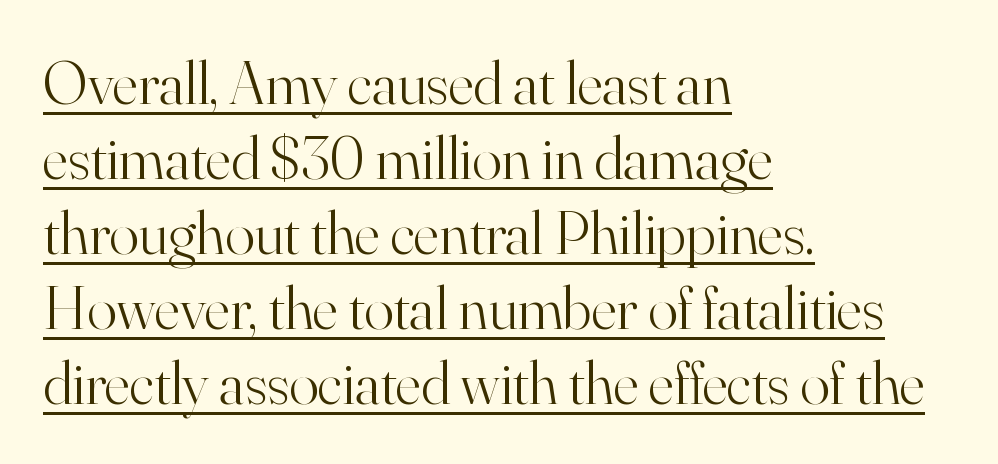
Looks like regular typesetting: each glyph gets only the width it needs. Which margin do the lines hug? The left one — the right edge is uneven. Does a line run under the words? Yes, clearly. The rendering keeps characters at their native spacing. The specimen reads as upright at a glance.
